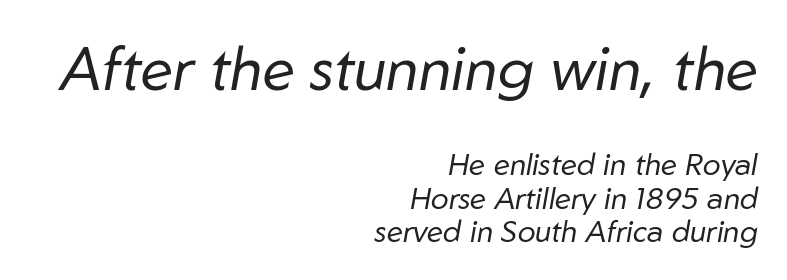
The image shows 60 px regular-weight type, italic (leaning right); set right-aligned, tight line spacing (1.12x), normal letter spacing, not underlined; the first (top) block is 2.0x larger; low stroke contrast and a medium x-height.
